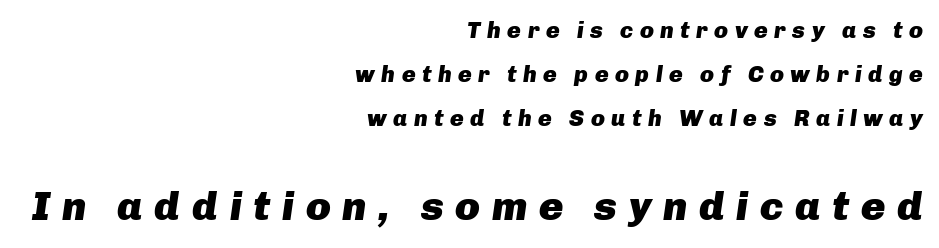
The image shows 41 px heavy type, italic (leaning right); set right-aligned, loose line spacing (1.92x), unusually wide letter spacing (+0.28 em), not underlined; the second (bottom) block is 1.78x larger; low stroke contrast and a medium x-height.
